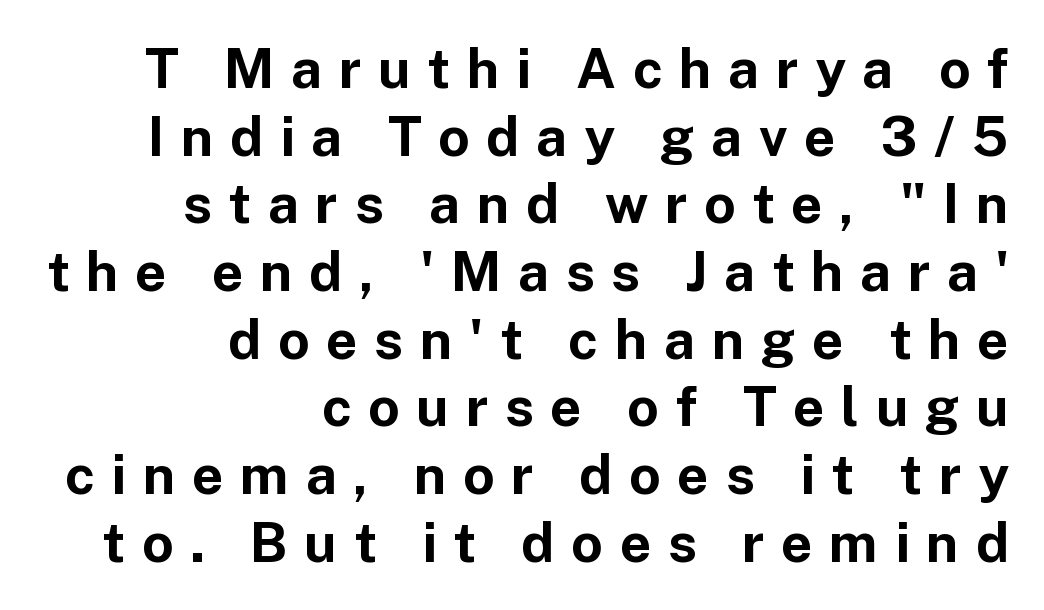
Does the weight exceed regular? Yes, all the way to bold. No italicization has been applied; the sample stays upright. Note the varied advance widths — an 'i' is clearly narrower than an 'm'. Horizontally, the lines are justified to the trailing edge only. Each letter's strokes conclude bluntly, with no projecting serifs. Glance below the letters and you will spot only blank space.
